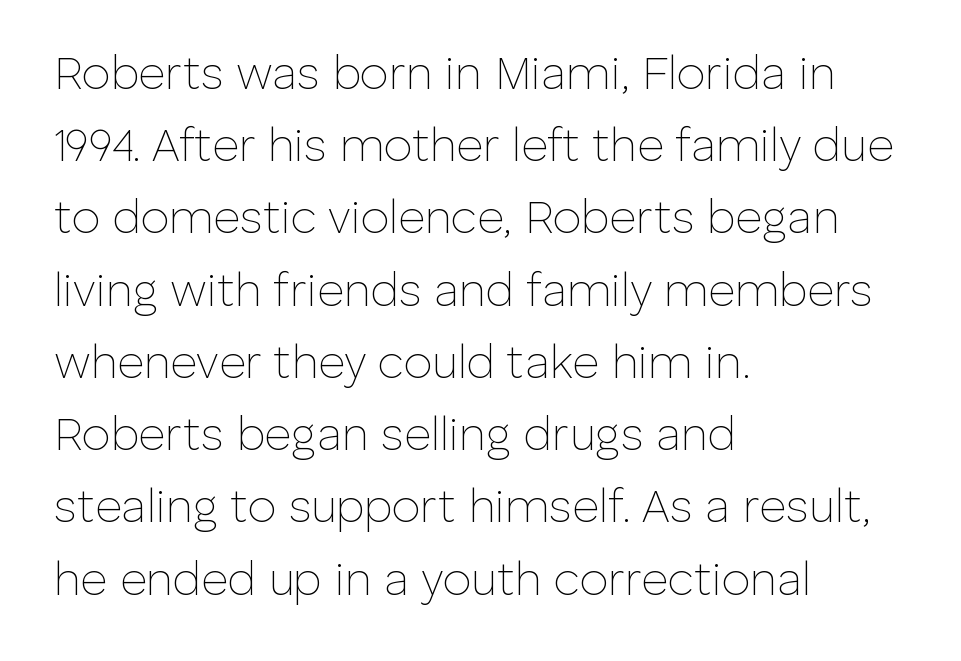
Q: Is the text bold? A: No.
Q: Is the text italic (slanted)? A: No, it is upright.
Q: Is the typeface a serif or a sans-serif typeface? A: Sans-serif.
Q: Is the text underlined? A: No.
Q: How is the paragraph aligned? A: Left-aligned.
Q: Is the spacing between letters normal or unusually wide? A: Normal.
Q: Is the spacing between lines tight, normal or loose? A: Normal.
Q: Width (condensed, normal, or wide)? A: Normal.
Q: Stroke contrast? A: Low.
Q: x-height? A: Medium.
Q: Monospaced? A: No.
